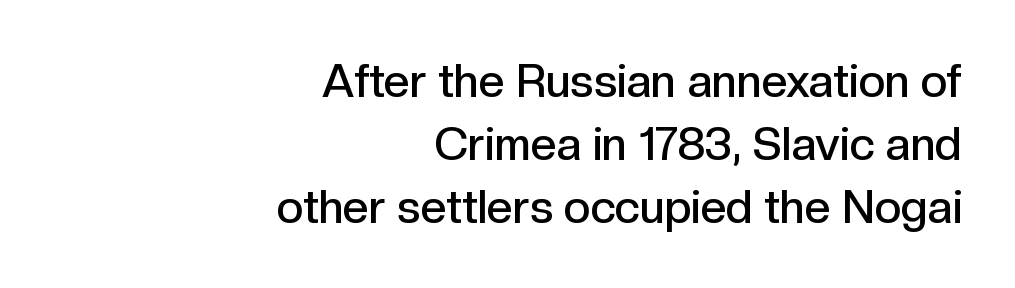
The typesetter chose a ragged-left arrangement here. This rendering employs a face without finishing strokes, i.e., a sans-serif. Lines of text with bare space underneath. Designer's note — italics off, roman on.
